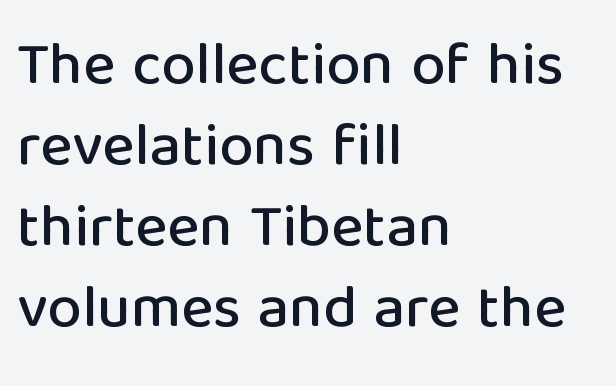
The image shows 61 px sans-serif type, upright; set left-aligned, normal line spacing (1.33x), normal letter spacing, not underlined; low stroke contrast and a medium x-height.
